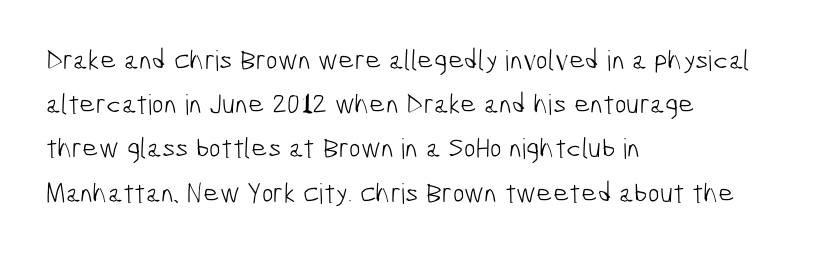
The image shows 28 px light, condensed sans-serif type; set left-aligned, normal line spacing (1.58x), normal letter spacing, not underlined; low stroke contrast and a medium x-height.
